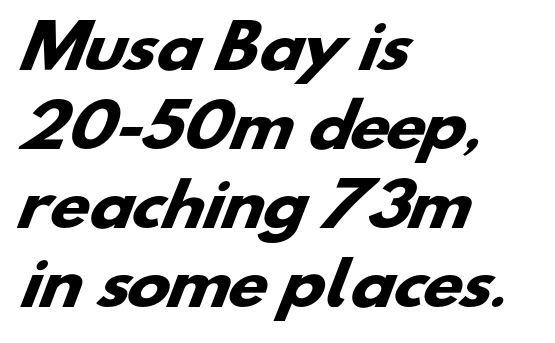
{"serif": "no", "bold": "yes", "weight": "heavy", "width": "wide", "stroke_contrast": "low", "x_height": "small", "monospaced": "no", "underline": "no", "align": "left", "line_spacing": "normal", "line_spacing_ratio": 1.36, "letter_spacing": "normal", "letter_spacing_em": 0.0, "glyph_px": 58}
